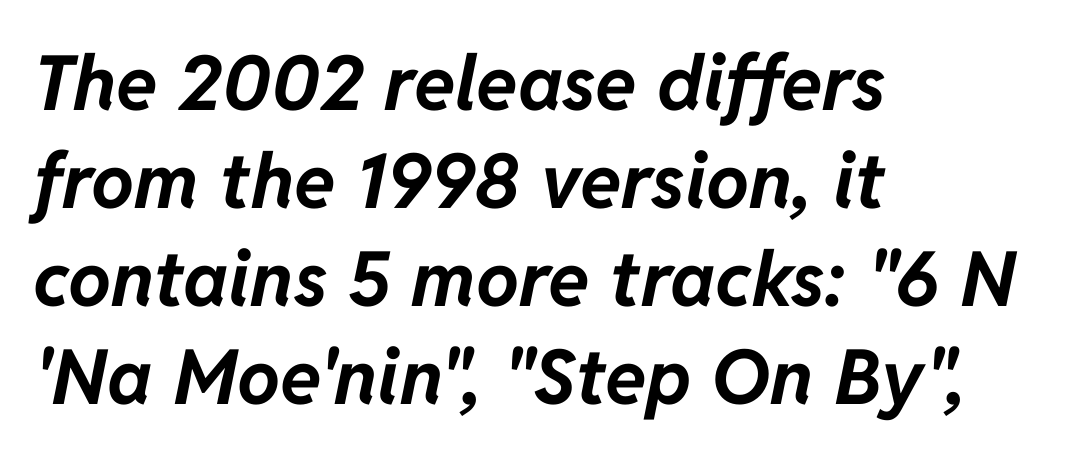
The image shows 76 px bold type, italic (leaning right); set left-aligned, normal line spacing (1.29x), normal letter spacing, not underlined; low stroke contrast and a medium x-height.
